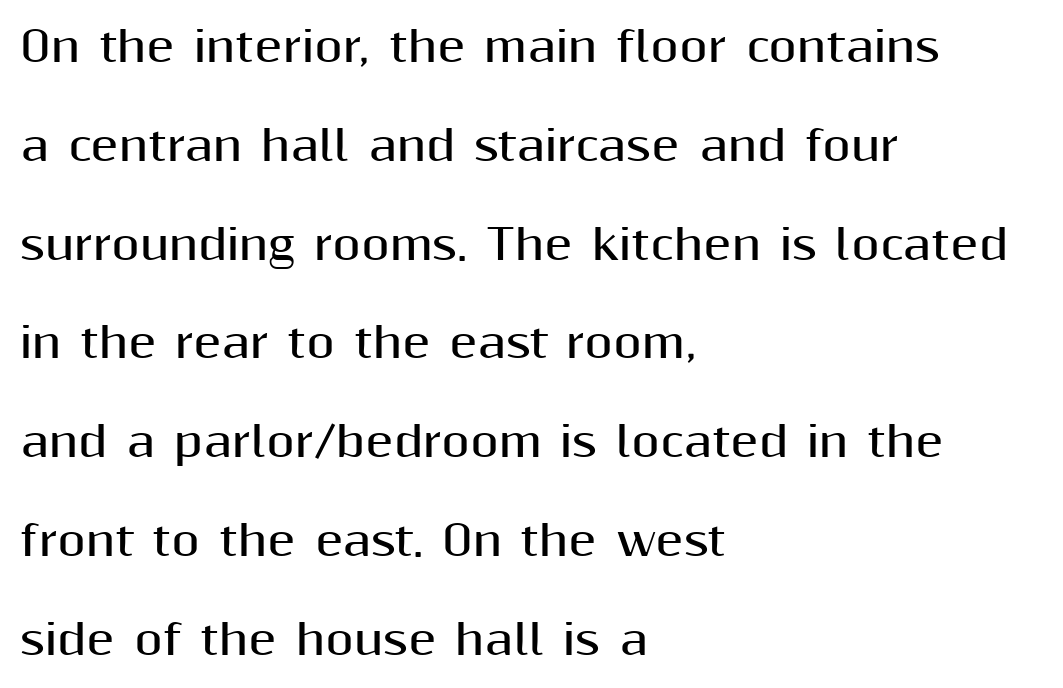
The image shows 41 px bold sans-serif type, upright; set left-aligned, loose line spacing (2.41x), normal letter spacing, not underlined; medium stroke contrast and a medium x-height.
